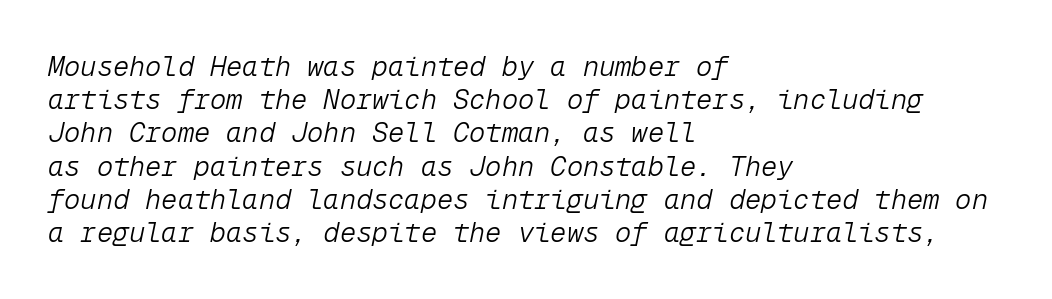
{"italic": "yes", "lean": "right", "slant_degrees": 12, "bold": "no", "underline": "no", "align": "left", "line_spacing_ratio": 1.23, "letter_spacing": "normal", "letter_spacing_em": 0.0, "glyph_px": 27}
